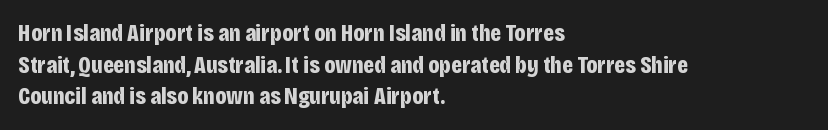
Honestly, the letter spacing is just normal — you wouldn't notice it. One glance says typical: line gaps are just what's usual. These lines stack with their left ends in a neat column. The type sits square on the baseline with zero lean. Descender tails drop into unmarked territory. How heavy is the stroke? Heavy — this is a bold.
